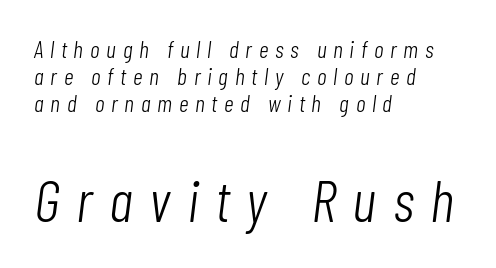
Vertical spacing — tight. Bold? No — there's no thickening of the strokes. The composition opens small and finishes big. Has an underline been added? It has not.
